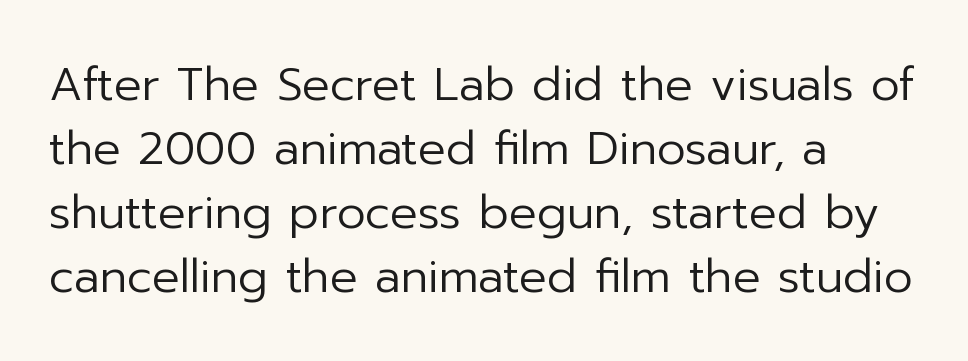
{"serif": "no", "italic": "no", "bold": "no", "weight": "regular", "width": "normal", "stroke_contrast": "low", "x_height": "medium", "monospaced": "no", "underline": "no", "align": "left", "line_spacing": "normal", "line_spacing_ratio": 1.39, "letter_spacing": "normal", "letter_spacing_em": 0.0, "glyph_px": 46}
